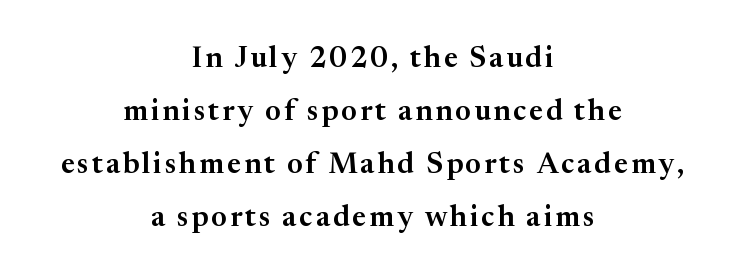
No word sits above an underline. The type family on display is of the serif kind. Where is the straight margin? There isn't one; the lines are centered. The passage shown is typed in a proportional face where columns would drift. This sample uses an upright cut, with every glyph sitting square on the baseline.
